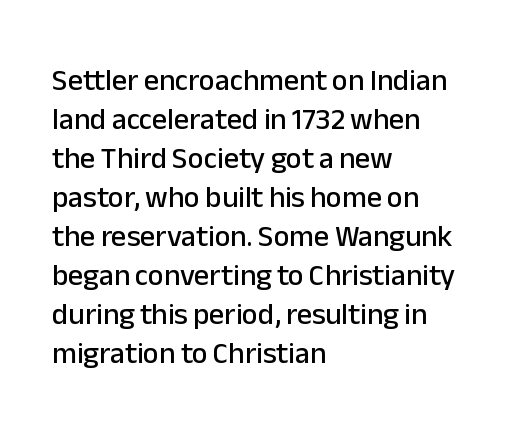
Q: Is the text italic (slanted)? A: No, it is upright.
Q: Is the typeface a serif or a sans-serif typeface? A: Sans-serif.
Q: Is the text underlined? A: No.
Q: How is the paragraph aligned? A: Left-aligned.
Q: Is the spacing between letters normal or unusually wide? A: Normal.
Q: Is the spacing between lines tight, normal or loose? A: Normal.
Q: Width (condensed, normal, or wide)? A: Normal.
Q: Stroke contrast? A: Low.
Q: x-height? A: Medium.
Q: Monospaced? A: No.
